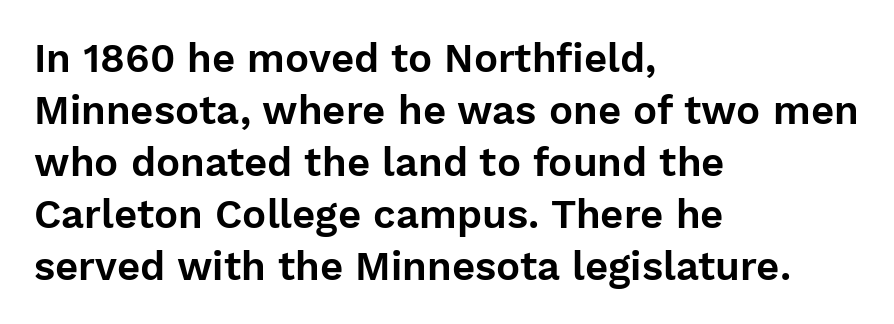
The image shows 40 px sans-serif type, upright; set left-aligned, normal line spacing (1.3x), normal letter spacing, not underlined; low stroke contrast and a medium x-height.
